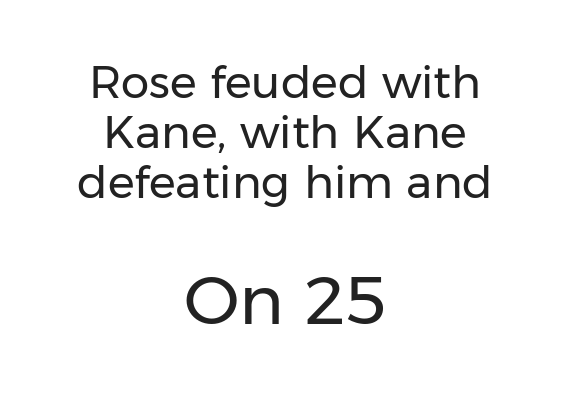
The image shows 68 px regular-weight sans-serif type, upright; set centered, tight line spacing (1.11x), normal letter spacing, not underlined; the second (bottom) block is 1.51x larger; low stroke contrast and a medium x-height.
